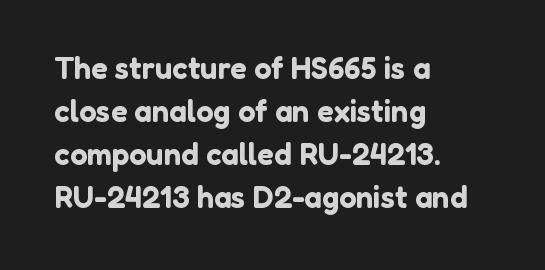
{"serif": "no", "italic": "no", "width": "normal", "stroke_contrast": "low", "x_height": "medium", "monospaced": "no", "underline": "no", "align": "left", "line_spacing": "normal", "line_spacing_ratio": 1.39, "letter_spacing": "normal", "letter_spacing_em": 0.0, "glyph_px": 31}
